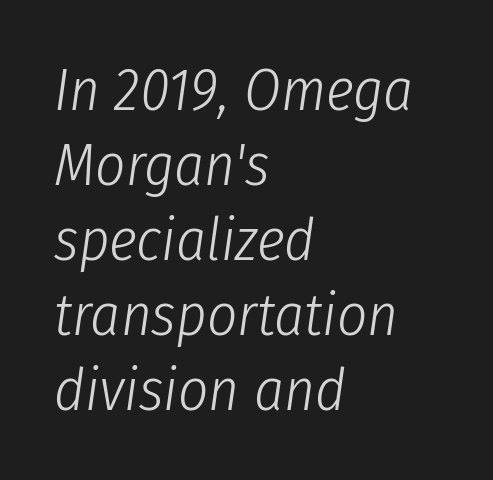
Words appear dense and cohesive because spacing is normal. The space directly below the letters is spotless. If you drew a ruler down the left edge, every line would touch it. Emphasis-style slanted type is in use.
